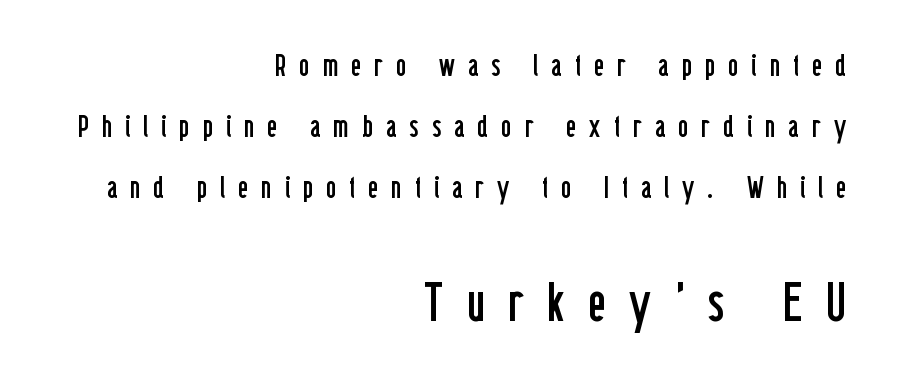
The rendering uses natural spacing where letterforms have individual widths. Typographically, this falls in the sans-serif category. The designer dialed line spacing up above the default. One-word summary of the alignment: right.
